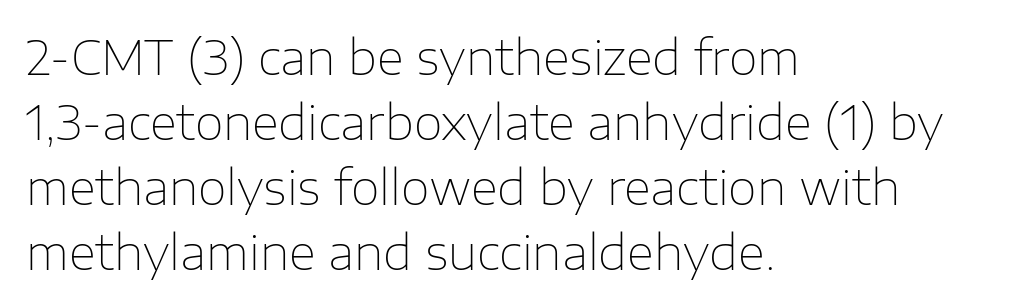
This sample uses an upright cut, with every glyph sitting square on the baseline. The rows are spaced the way most documents space them. These lines are set flush left with a ragged right edge. Each letter keeps its own natural width here, so spacing adapts to shape.
